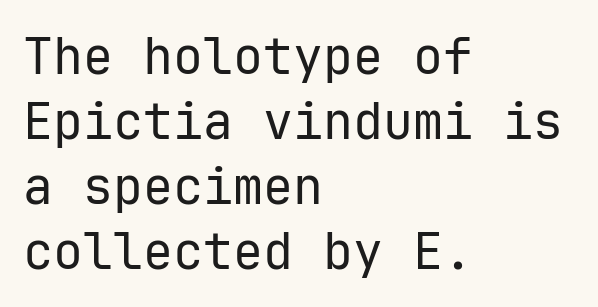
The cut favours lightness, reaching ordinary text weight at its darkest. Quick note: interline space is typical. Here the designer chose a console-style face with uniform glyph widths. I'd call this a sans setting — the letters go barefoot.
